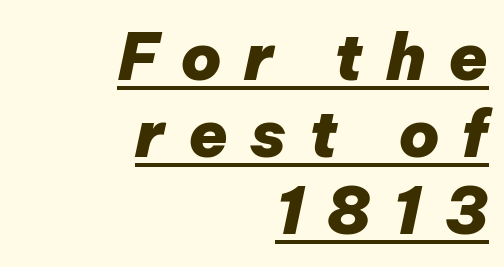
Q: Is the text bold? A: Yes.
Q: Is the text italic (slanted)? A: Yes, it leans right by about 12 degrees.
Q: Is the text underlined? A: Yes.
Q: How is the paragraph aligned? A: Right-aligned.
Q: Is the spacing between letters normal or unusually wide? A: Unusually wide.
Q: Width (condensed, normal, or wide)? A: Normal.
Q: Stroke contrast? A: Low.
Q: x-height? A: Medium.
Q: Monospaced? A: No.
